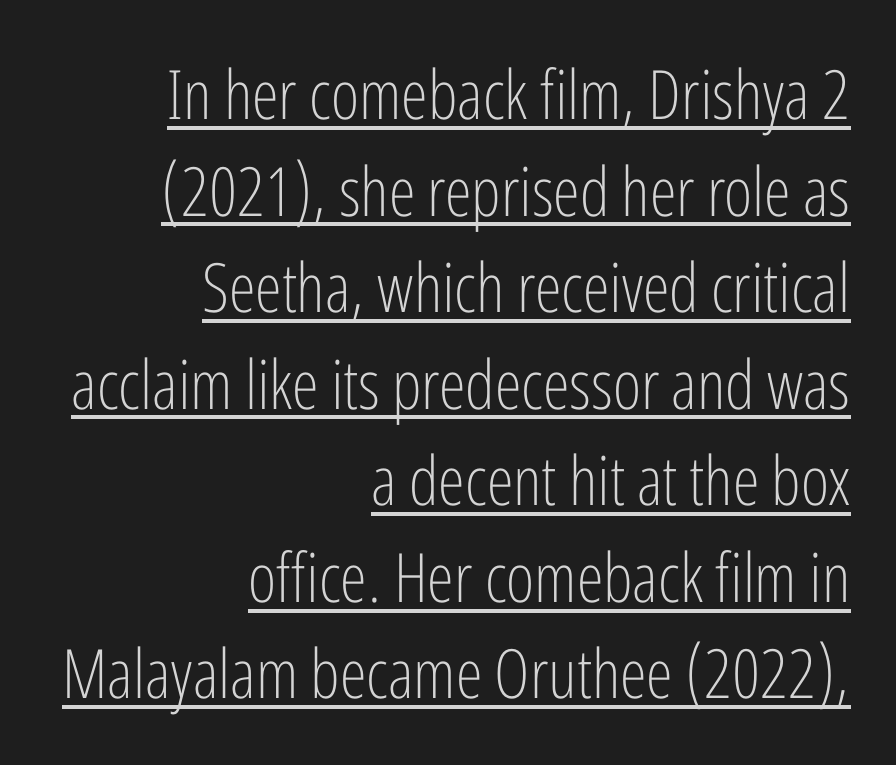
The letterforms sit at book weight or below. Character widths vary here, with narrow letters taking less room than wide ones. The letters sit at their default tracking, neither squeezed nor spread. Each line ends at the same right margin while the left side varies. A typesetter would call this leading conventional body-copy spacing.
